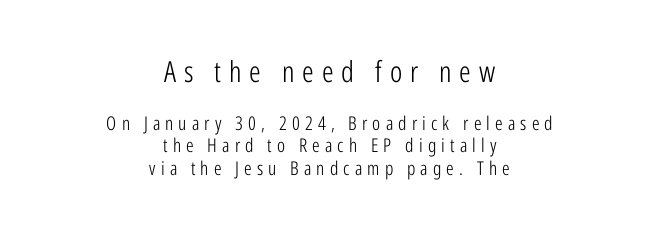
{"serif": "no", "italic": "no", "bold": "no", "weight": "light", "width": "condensed", "stroke_contrast": "low", "x_height": "medium", "monospaced": "no", "underline": "no", "align": "center", "line_spacing_ratio": 1.17, "letter_spacing": "wide", "letter_spacing_em": 0.27, "larger_block": "first", "size_ratio": 1.53, "glyph_px": 29}
